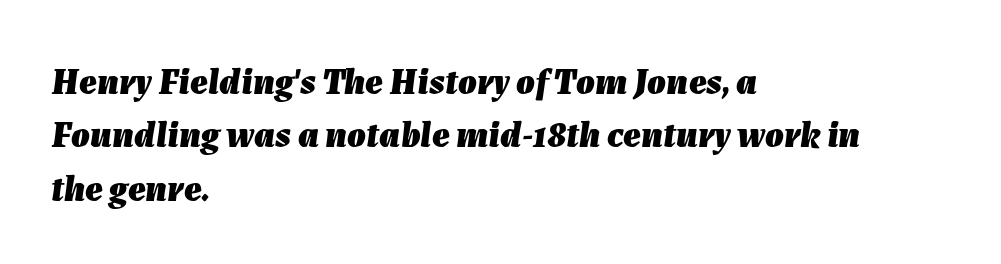
Q: Is the text bold? A: Yes.
Q: Is the text italic (slanted)? A: Yes, it leans right by about 7 degrees.
Q: Is the text underlined? A: No.
Q: How is the paragraph aligned? A: Left-aligned.
Q: Is the spacing between letters normal or unusually wide? A: Normal.
Q: Is the spacing between lines tight, normal or loose? A: Normal.
Q: Width (condensed, normal, or wide)? A: Normal.
Q: Stroke contrast? A: Low.
Q: x-height? A: Medium.
Q: Monospaced? A: No.
